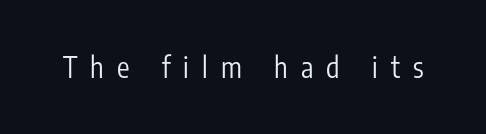
{"serif": "no", "italic": "no", "bold": "no", "weight": "regular", "width": "condensed", "stroke_contrast": "low", "x_height": "medium", "monospaced": "no", "underline": "no", "letter_spacing": "wide", "letter_spacing_em": 0.47, "glyph_px": 28}
